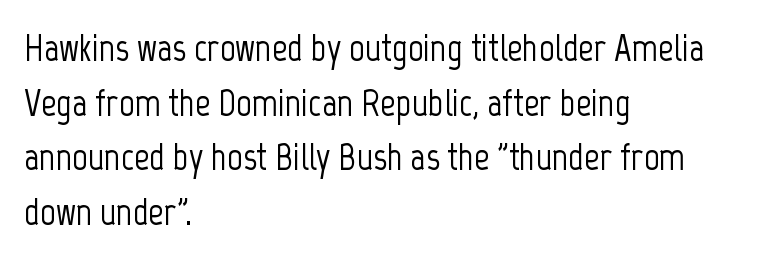
The space beneath each line is pristine and unruled. A typesetter would call this proportional, since set widths differ per character. The letterforms sit shoulder to shoulder at normal distance. Nope, no serifs anywhere on these letters. Students, observe: this is what conventionally led text looks like.
